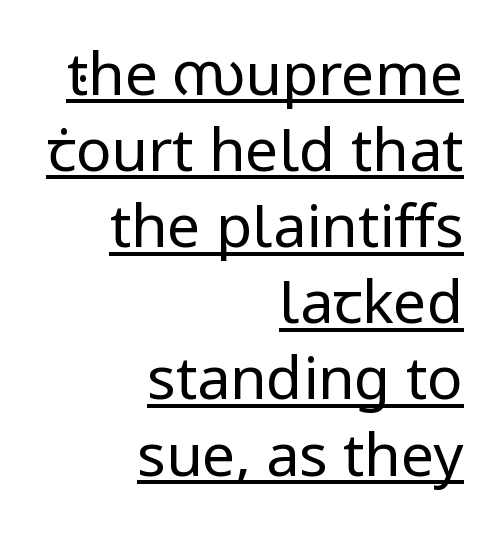
Q: Is the text bold? A: No.
Q: Is the text italic (slanted)? A: No, it is upright.
Q: Is the typeface a serif or a sans-serif typeface? A: Sans-serif.
Q: Is the text underlined? A: Yes.
Q: How is the paragraph aligned? A: Right-aligned.
Q: Is the spacing between letters normal or unusually wide? A: Normal.
Q: Is the spacing between lines tight, normal or loose? A: Normal.
Q: Width (condensed, normal, or wide)? A: Normal.
Q: Stroke contrast? A: Low.
Q: x-height? A: Medium.
Q: Monospaced? A: No.
